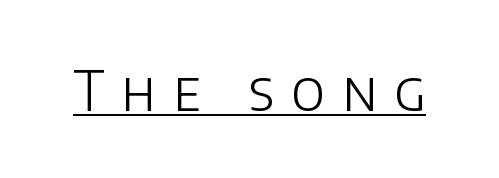
Q: Is the text bold? A: No.
Q: Is the text italic (slanted)? A: No, it is upright.
Q: Is the typeface a serif or a sans-serif typeface? A: Sans-serif.
Q: Is the text underlined? A: Yes.
Q: Is the spacing between letters normal or unusually wide? A: Unusually wide.
Q: Width (condensed, normal, or wide)? A: Normal.
Q: Stroke contrast? A: Low.
Q: x-height? A: Large.
Q: Monospaced? A: No.
